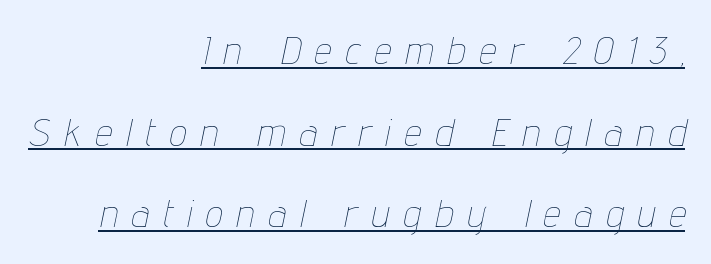
The image shows 38 px thin, condensed type, italic (leaning right); set right-aligned, loose line spacing (2.15x), unusually wide letter spacing (+0.39 em), underlined; low stroke contrast and a medium x-height.
